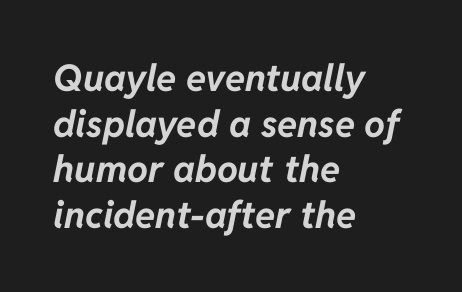
The image shows 37 px bold type, italic (leaning right); set left-aligned, line spacing 1.23x, normal letter spacing, not underlined; low stroke contrast and a medium x-height.
